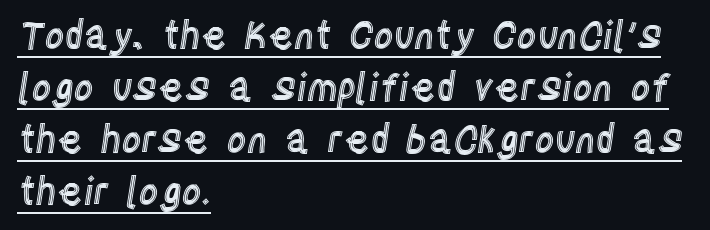
{"width": "condensed", "x_height": "large", "monospaced": "no", "underline": "yes", "align": "left", "line_spacing": "normal", "line_spacing_ratio": 1.37, "letter_spacing": "normal", "letter_spacing_em": 0.0, "glyph_px": 38}
